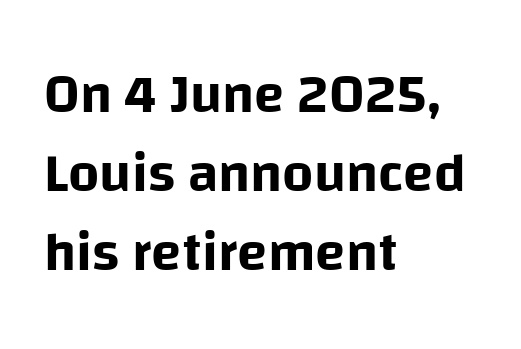
The image shows 55 px sans-serif type, upright; set left-aligned, normal line spacing (1.44x), normal letter spacing, not underlined; low stroke contrast and a large x-height.
